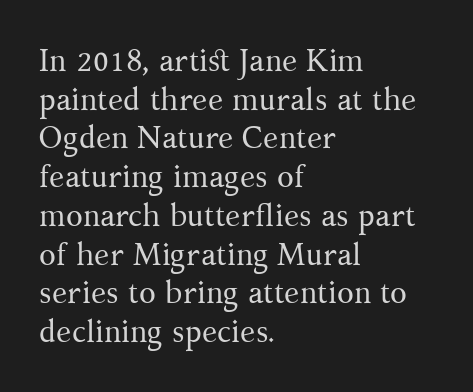
{"serif": "yes", "italic": "no", "bold": "no", "weight": "regular", "width": "normal", "stroke_contrast": "medium", "x_height": "medium", "monospaced": "no", "underline": "no", "align": "left", "line_spacing": "normal", "line_spacing_ratio": 1.25, "letter_spacing": "normal", "letter_spacing_em": 0.0, "glyph_px": 31}
